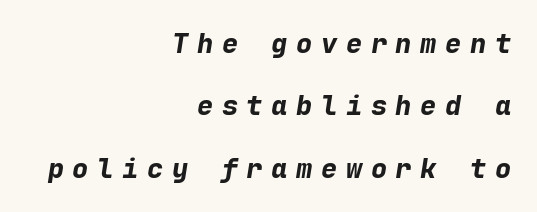
The image shows 27 px bold type, italic (leaning right); set right-aligned, loose line spacing (2.31x), unusually wide letter spacing (+0.32 em), not underlined.
